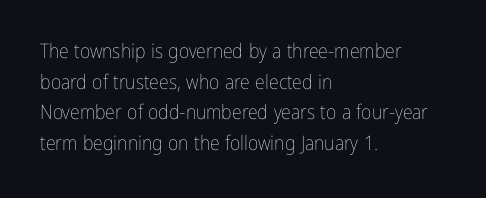
The image shows 20 px text type, upright; set left-aligned, normal line spacing (1.53x), normal letter spacing, not underlined.
